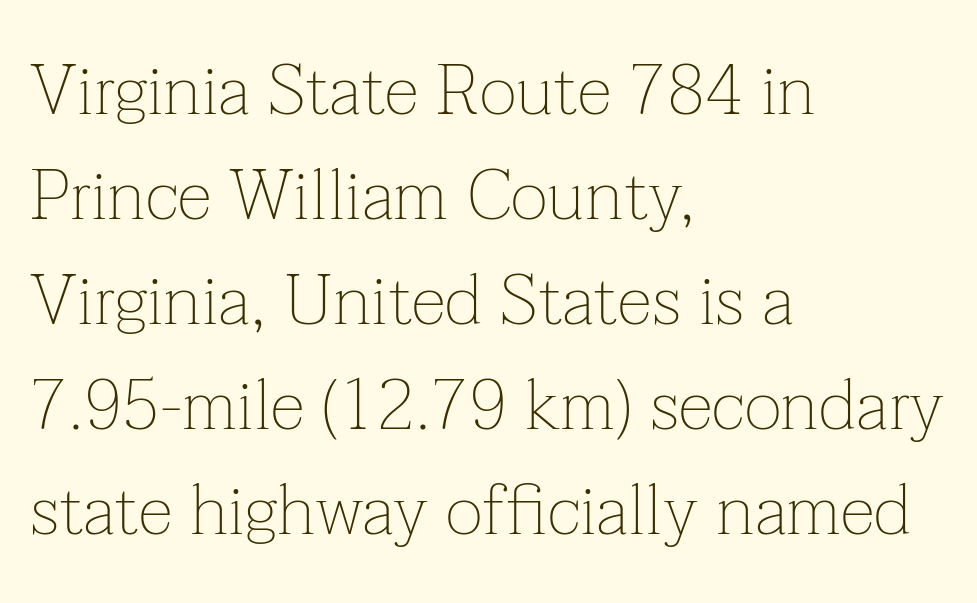
Does extra space separate the letters? No, they use regular spacing. Are there feet on the stems? There are — it's a serif. Vertical spacing — default. No letter is thick-stroked: the sample isn't bold. The rendering anchors every line to the left-hand side. The zone under the glyphs is completely vacant.
